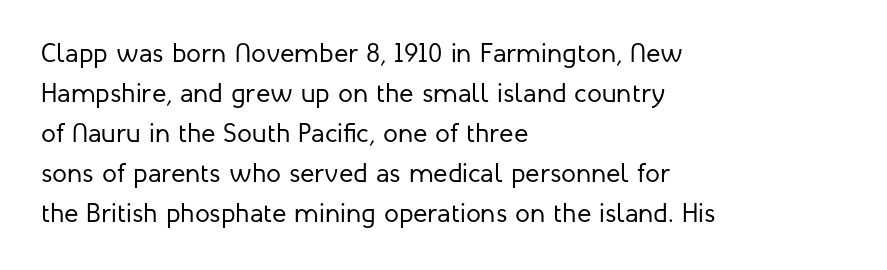
Q: Is the text bold? A: No.
Q: Is the text italic (slanted)? A: No, it is upright.
Q: Is the text underlined? A: No.
Q: How is the paragraph aligned? A: Left-aligned.
Q: Is the spacing between letters normal or unusually wide? A: Normal.
Q: Is the spacing between lines tight, normal or loose? A: Normal.
